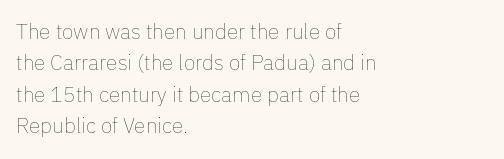
Ordinary non-slanted type is in use. Honestly, the row spacing looks completely unremarkable. These lines keep a tight, regular rhythm from letter to letter. These lines stack with their left ends in a neat column.
